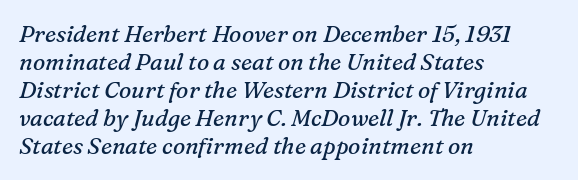
Q: Is the text bold? A: No.
Q: Is the text italic (slanted)? A: Yes, it leans right by about 16 degrees.
Q: Is the text underlined? A: No.
Q: How is the paragraph aligned? A: Left-aligned.
Q: Is the spacing between letters normal or unusually wide? A: Normal.
